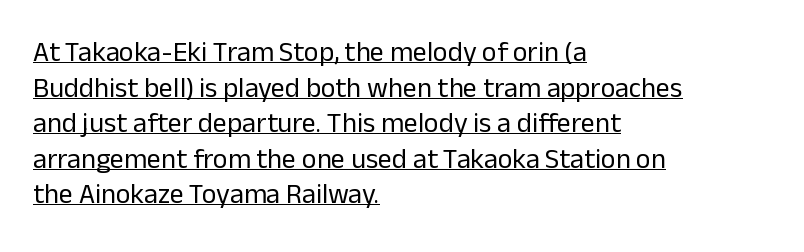
Q: Is the text bold? A: No.
Q: Is the text italic (slanted)? A: No, it is upright.
Q: Is the typeface a serif or a sans-serif typeface? A: Sans-serif.
Q: Is the text underlined? A: Yes.
Q: How is the paragraph aligned? A: Left-aligned.
Q: Is the spacing between letters normal or unusually wide? A: Normal.
Q: Is the spacing between lines tight, normal or loose? A: Normal.
Q: Width (condensed, normal, or wide)? A: Normal.
Q: Stroke contrast? A: Low.
Q: x-height? A: Medium.
Q: Monospaced? A: No.
